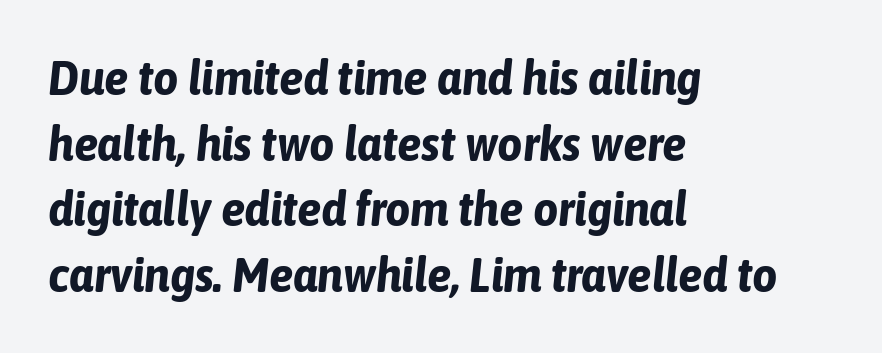
{"italic": "yes", "lean": "right", "slant_degrees": 6, "bold": "yes", "weight": "bold", "width": "condensed", "stroke_contrast": "low", "x_height": "medium", "monospaced": "no", "underline": "no", "align": "left", "line_spacing": "normal", "line_spacing_ratio": 1.34, "letter_spacing": "normal", "letter_spacing_em": 0.0, "glyph_px": 49}
